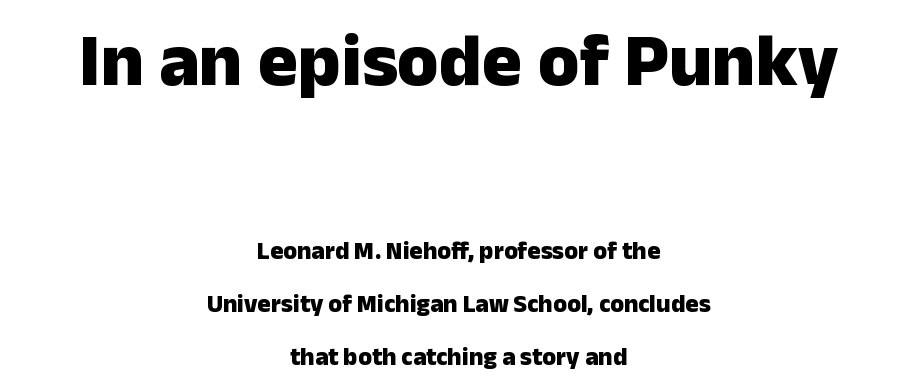
Q: Is the text bold? A: Yes.
Q: Is the text italic (slanted)? A: No, it is upright.
Q: Is the typeface a serif or a sans-serif typeface? A: Sans-serif.
Q: Is the text underlined? A: No.
Q: How is the paragraph aligned? A: Centered.
Q: Is the spacing between letters normal or unusually wide? A: Normal.
Q: Is the spacing between lines tight, normal or loose? A: Loose.
Q: Which block of text is set in a larger size, the first (top) or the second (bottom)? A: The first (top) one.
Q: Width (condensed, normal, or wide)? A: Normal.
Q: Stroke contrast? A: Low.
Q: x-height? A: Medium.
Q: Monospaced? A: No.
